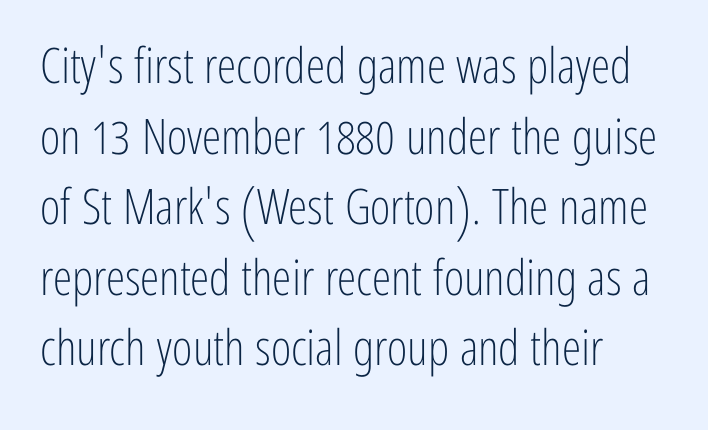
{"serif": "no", "italic": "no", "bold": "no", "weight": "light", "width": "condensed", "stroke_contrast": "low", "x_height": "medium", "monospaced": "no", "underline": "no", "align": "left", "line_spacing": "normal", "line_spacing_ratio": 1.44, "letter_spacing": "normal", "letter_spacing_em": 0.0, "glyph_px": 49}
